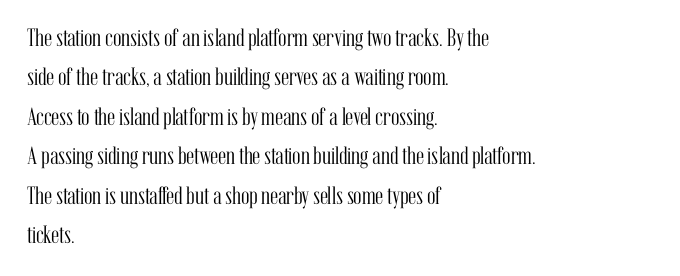
The image shows 25 px text type, upright; set left-aligned, normal line spacing (1.58x), normal letter spacing, not underlined.
